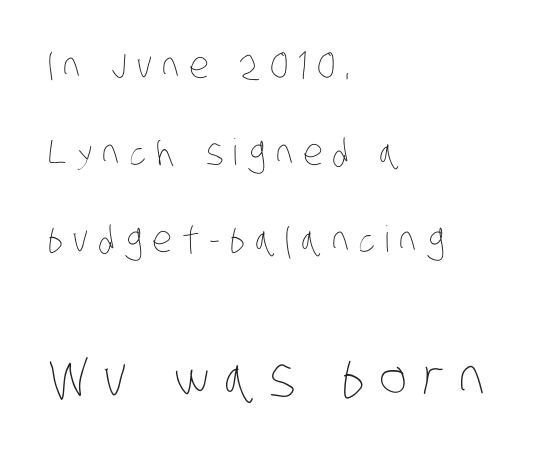
The image shows 54 px thin, condensed type; set left-aligned, loose line spacing (2.41x), unusually wide letter spacing (+0.27 em), not underlined; the second (bottom) block is 1.5x larger; low stroke contrast and a large x-height.
